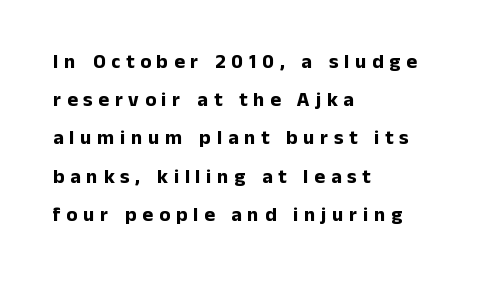
{"italic": "no", "bold": "yes", "underline": "no", "align": "left", "line_spacing": "loose", "line_spacing_ratio": 1.91, "letter_spacing": "wide", "letter_spacing_em": 0.29, "glyph_px": 20}
